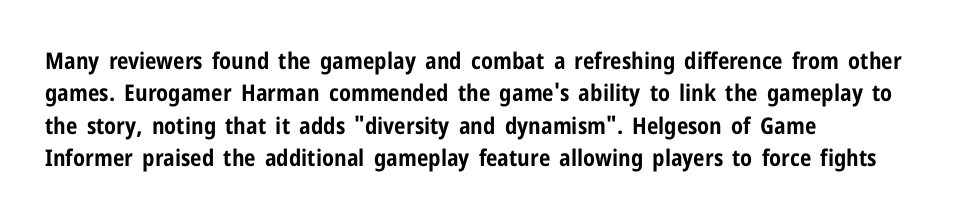
{"italic": "no", "bold": "yes", "underline": "no", "align": "left", "line_spacing": "normal", "line_spacing_ratio": 1.41, "letter_spacing": "normal", "letter_spacing_em": 0.0, "glyph_px": 23}
